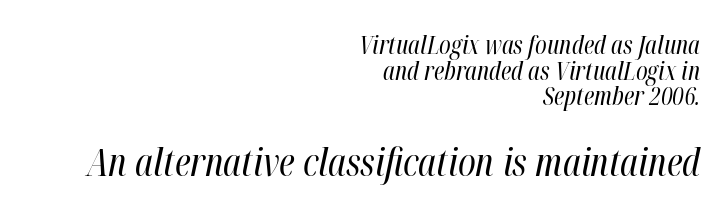
{"italic": "yes", "lean": "right", "slant_degrees": 12, "bold": "no", "weight": "regular", "width": "condensed", "stroke_contrast": "high", "x_height": "medium", "monospaced": "no", "underline": "no", "align": "right", "line_spacing": "tight", "line_spacing_ratio": 1.03, "letter_spacing": "normal", "letter_spacing_em": 0.0, "larger_block": "second", "size_ratio": 1.52, "glyph_px": 38}
